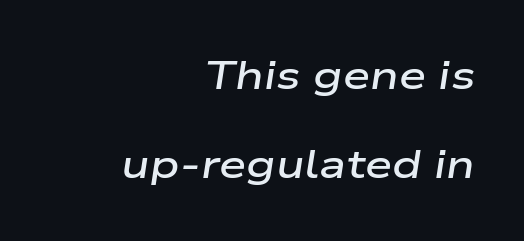
{"italic": "yes", "lean": "right", "slant_degrees": 9, "bold": "semi", "weight": "semibold", "width": "wide", "stroke_contrast": "low", "x_height": "medium", "monospaced": "no", "underline": "no", "align": "right", "line_spacing": "loose", "line_spacing_ratio": 2.28, "letter_spacing": "normal", "letter_spacing_em": 0.0, "glyph_px": 39}
